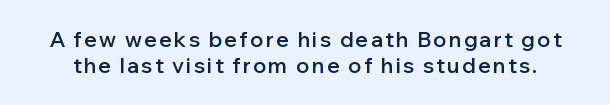
Q: Is the text bold? A: Semi-bold.
Q: Is the text italic (slanted)? A: No, it is upright.
Q: Is the text underlined? A: No.
Q: Is the spacing between lines tight, normal or loose? A: Normal.
